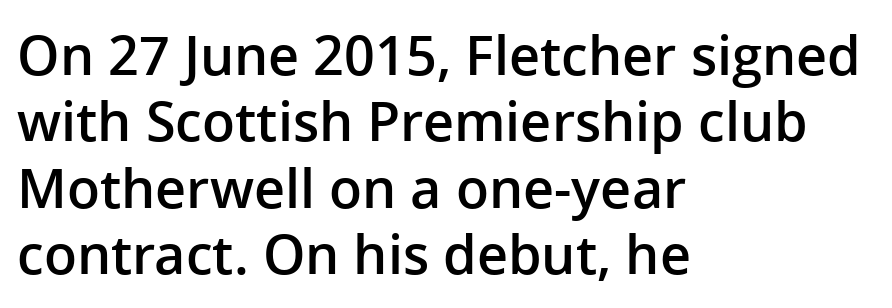
The image shows 54 px semibold sans-serif type, upright; set left-aligned, line spacing 1.23x, normal letter spacing, not underlined; low stroke contrast and a medium x-height.
